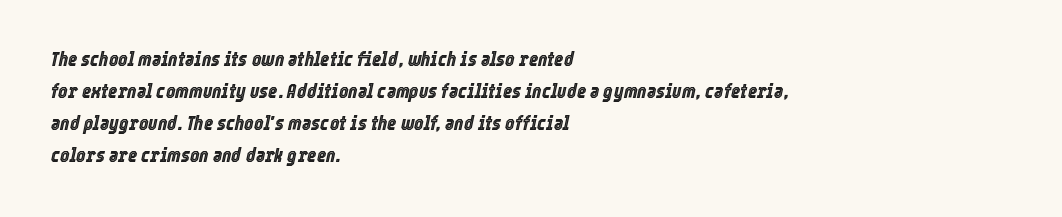
{"italic": "yes", "lean": "right", "slant_degrees": 12, "underline": "no", "align": "left", "line_spacing": "normal", "line_spacing_ratio": 1.6, "letter_spacing": "normal", "letter_spacing_em": 0.0, "glyph_px": 20}
